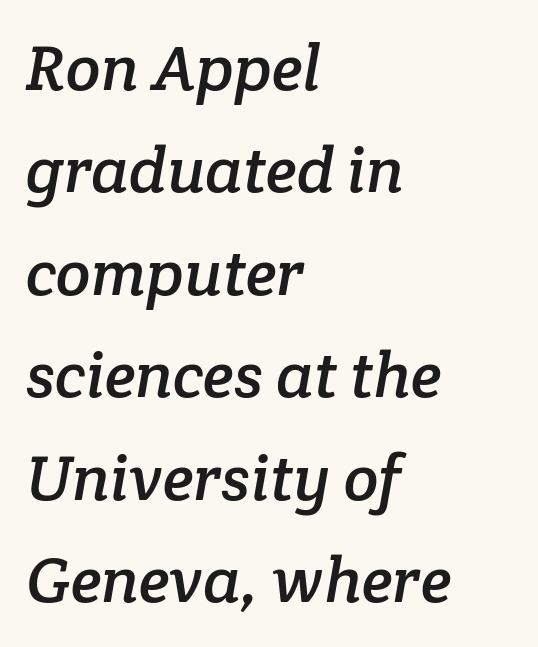
Q: Is the typeface a serif or a sans-serif typeface? A: Serif.
Q: Is the text underlined? A: No.
Q: How is the paragraph aligned? A: Left-aligned.
Q: Is the spacing between letters normal or unusually wide? A: Normal.
Q: Is the spacing between lines tight, normal or loose? A: Normal.
Q: Width (condensed, normal, or wide)? A: Normal.
Q: Stroke contrast? A: Low.
Q: x-height? A: Medium.
Q: Monospaced? A: No.
